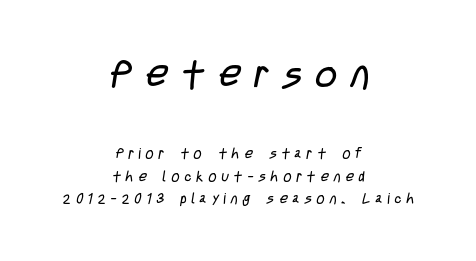
{"serif": "no", "bold": "no", "weight": "regular", "width": "condensed", "stroke_contrast": "low", "x_height": "large", "monospaced": "no", "underline": "no", "align": "center", "line_spacing": "normal", "line_spacing_ratio": 1.6, "letter_spacing": "wide", "letter_spacing_em": 0.36, "larger_block": "first", "size_ratio": 2.71, "glyph_px": 38}
